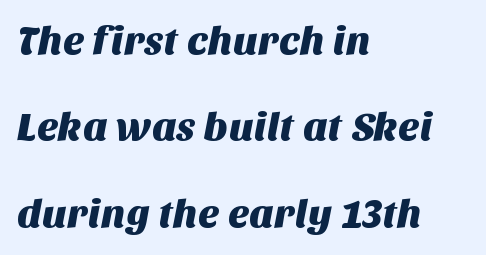
{"serif": "no", "width": "normal", "stroke_contrast": "medium", "x_height": "large", "monospaced": "no", "underline": "no", "align": "left", "line_spacing": "loose", "line_spacing_ratio": 2.16, "letter_spacing": "normal", "letter_spacing_em": 0.0, "glyph_px": 40}
